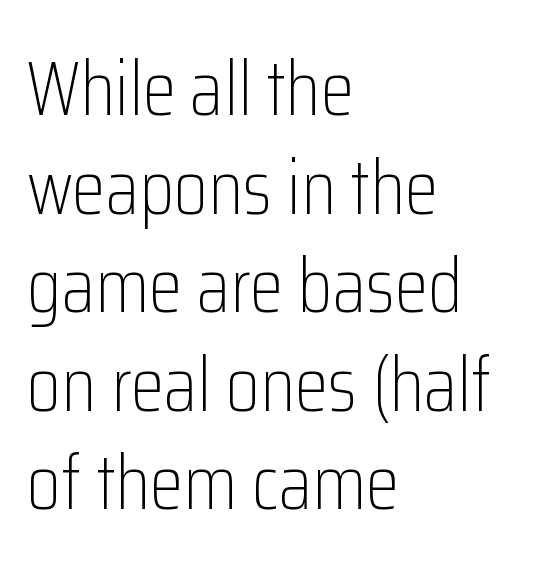
The image shows 77 px light, condensed sans-serif type, upright; set left-aligned, normal line spacing (1.28x), normal letter spacing, not underlined; low stroke contrast and a medium x-height.
